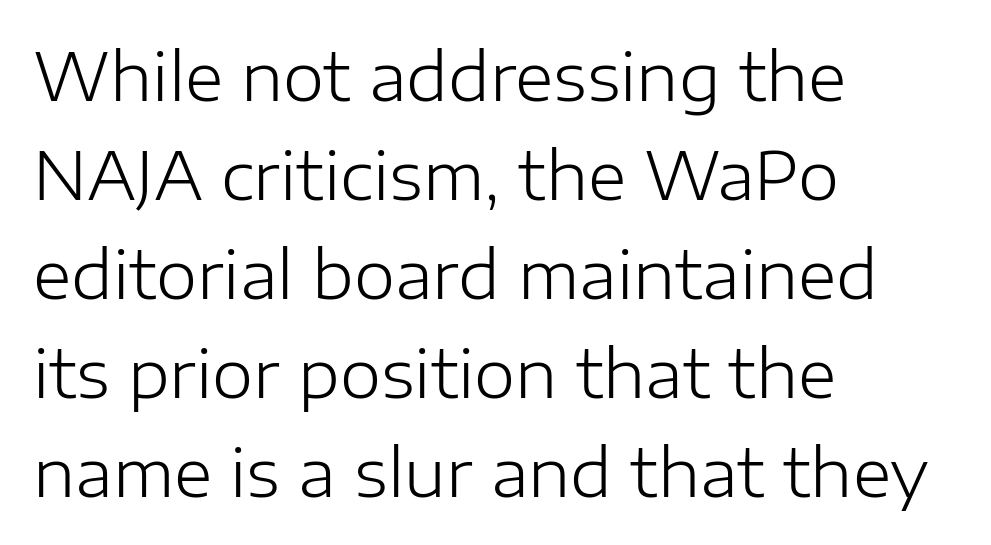
Q: Is the text bold? A: No.
Q: Is the text italic (slanted)? A: No, it is upright.
Q: Is the typeface a serif or a sans-serif typeface? A: Sans-serif.
Q: Is the text underlined? A: No.
Q: How is the paragraph aligned? A: Left-aligned.
Q: Is the spacing between letters normal or unusually wide? A: Normal.
Q: Is the spacing between lines tight, normal or loose? A: Normal.
Q: Width (condensed, normal, or wide)? A: Normal.
Q: Stroke contrast? A: Low.
Q: x-height? A: Medium.
Q: Monospaced? A: No.
